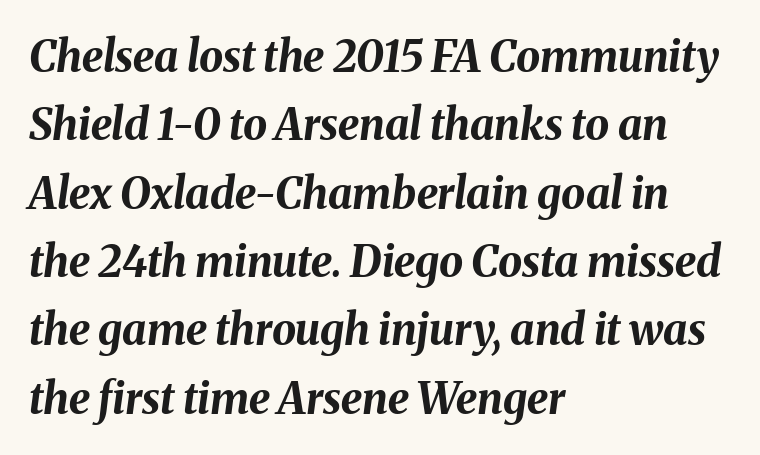
Q: Is the text bold? A: Yes.
Q: Is the text italic (slanted)? A: Yes, it leans right by about 8 degrees.
Q: Is the text underlined? A: No.
Q: How is the paragraph aligned? A: Left-aligned.
Q: Is the spacing between letters normal or unusually wide? A: Normal.
Q: Is the spacing between lines tight, normal or loose? A: Normal.
Q: Width (condensed, normal, or wide)? A: Normal.
Q: Stroke contrast? A: Medium.
Q: x-height? A: Medium.
Q: Monospaced? A: No.
